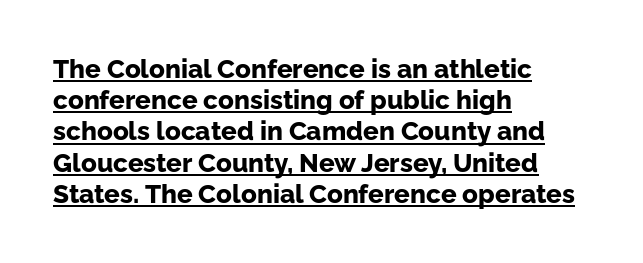
Nothing unusual about the tracking: characters are spaced as the font intends. The typesetting leans heavy: a genuine bold. The ragged edge is on the right, which tells us the setting is flush left. Is there any slant? The stems are plumb.
